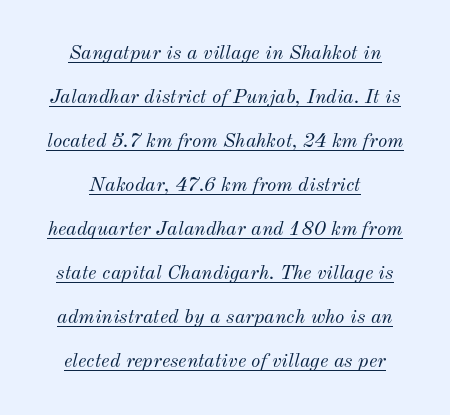
Q: Is the text bold? A: No.
Q: Is the text italic (slanted)? A: Yes, it leans right by about 12 degrees.
Q: Is the text underlined? A: Yes.
Q: Is the spacing between letters normal or unusually wide? A: Normal.
Q: Is the spacing between lines tight, normal or loose? A: Loose.
